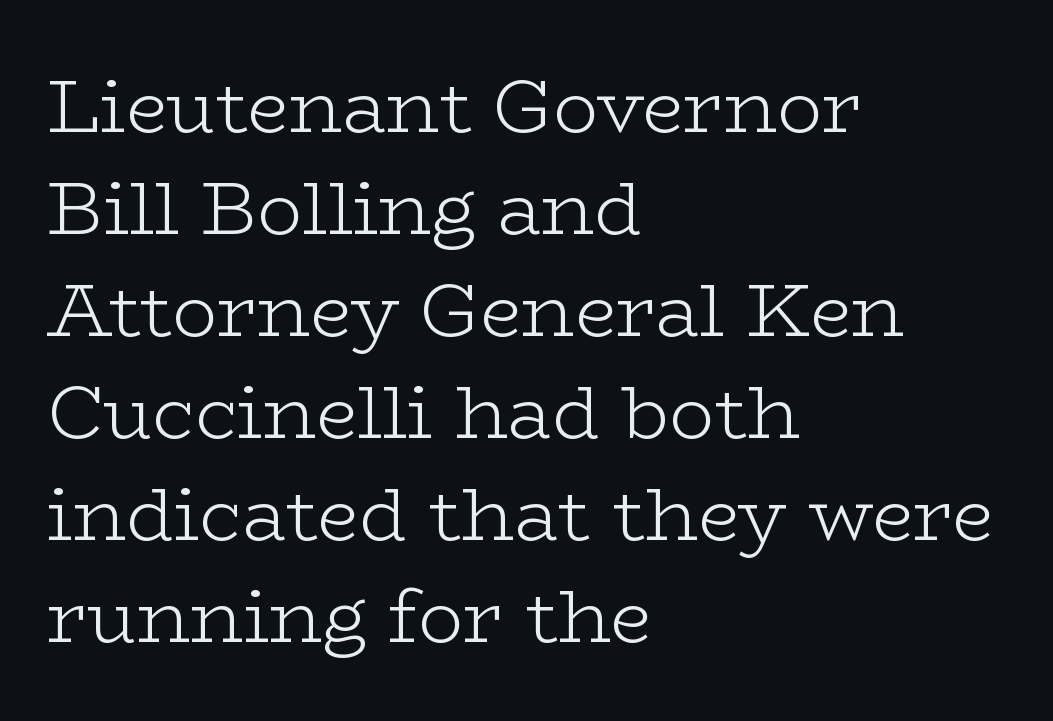
The image shows 75 px light, wide serif type, upright; set left-aligned, normal line spacing (1.36x), normal letter spacing, not underlined; low stroke contrast and a medium x-height.
